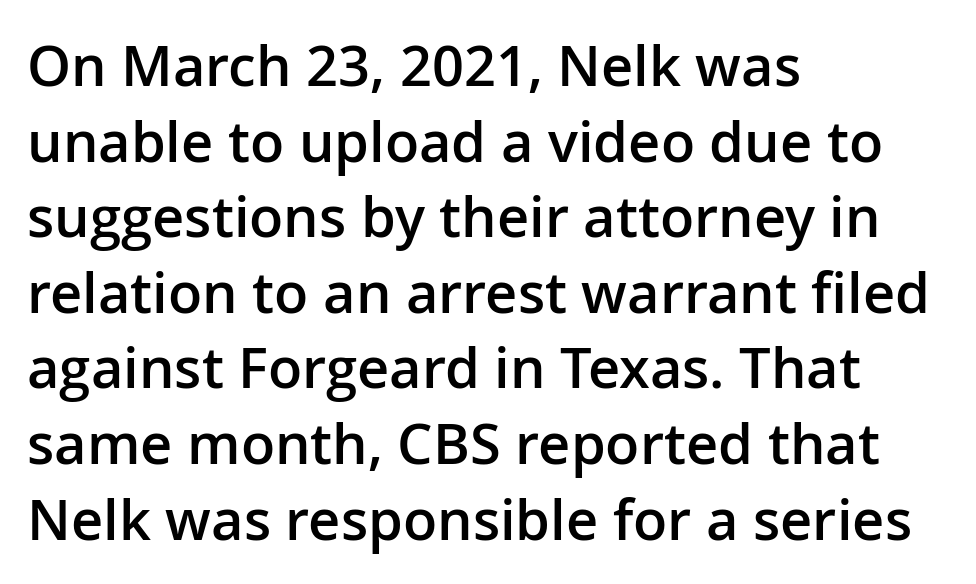
Are there feet on the stems? There aren't — it's a sans. The rag falls on the right side of this text block. This sample keeps an unexceptional amount of space between lines. A bare baseline throughout the passage. As a designer I'd log this as weight 600, semibold. In terms of posture, this sample is upright.
